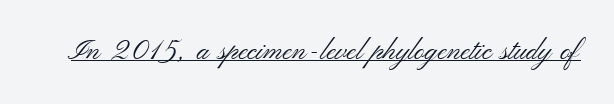
Q: Is the text bold? A: No.
Q: Is the text italic (slanted)? A: Yes.
Q: Is the typeface a serif or a sans-serif typeface? A: Sans-serif.
Q: Is the text underlined? A: Yes.
Q: Is the spacing between letters normal or unusually wide? A: Normal.
Q: Width (condensed, normal, or wide)? A: Wide.
Q: Stroke contrast? A: Medium.
Q: x-height? A: Small.
Q: Monospaced? A: No.
